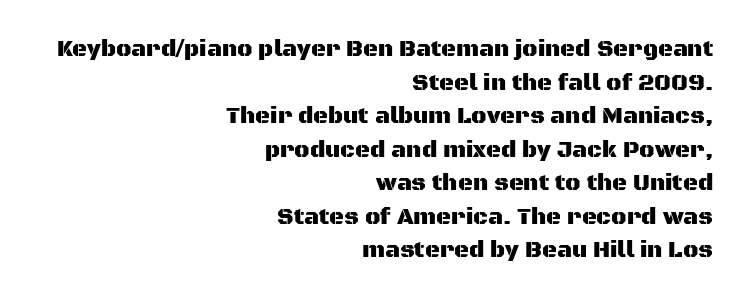
A student would call this right alignment; a typographer would say flush right, rag left. The leading is moderate, giving the passage an even texture. The tracking reads as untouched default to a designer's eye. No word sits above an underline. The lettering stays uniformly vertical, giving the passage a roman look.
